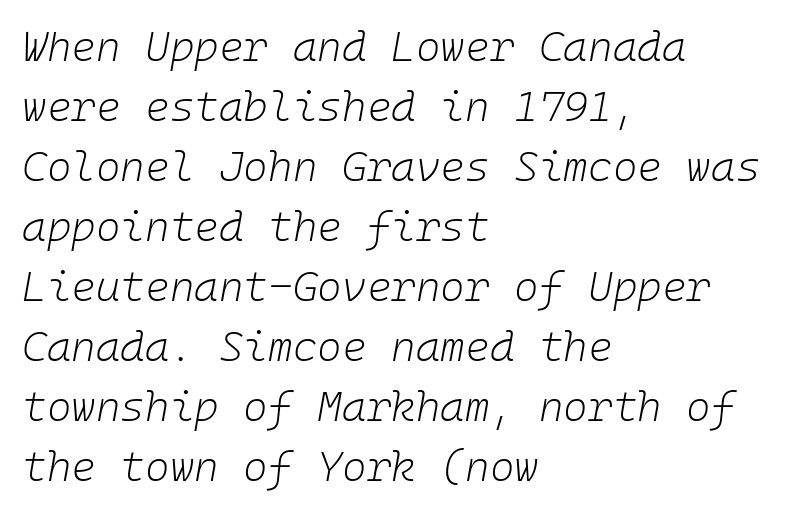
The image shows 42 px light type, italic (leaning right), monospaced; set left-aligned, normal line spacing (1.43x), normal letter spacing, not underlined; low stroke contrast and a medium x-height.
